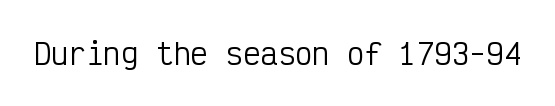
The face used here is rendered with its standard letterfit. Monospaced: the letters line up in strict vertical columns. These glyphs show unthickened strokes, regular width or finer. The specimen reads as upright at a glance.
